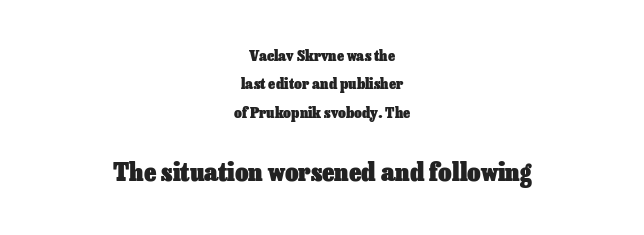
The gaps between neighbouring characters are ordinary and unremarkable. The baseline area is clear. Weight: bold. Two sizes are in play, and the larger belongs to the second block. Every stem runs plumb, perpendicular to the baseline. Does the copy run flush right? No — it is centered line by line.
